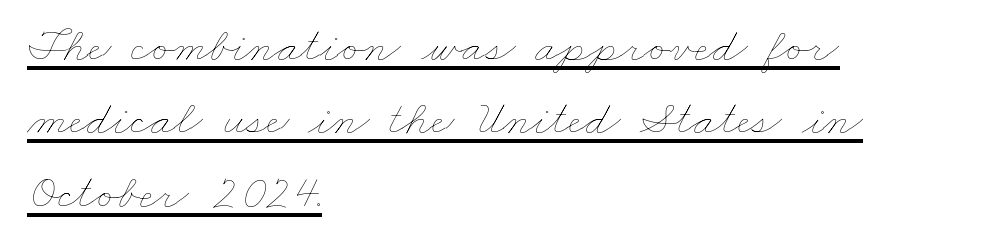
Q: Is the text bold? A: No.
Q: Is the text underlined? A: Yes.
Q: How is the paragraph aligned? A: Left-aligned.
Q: Is the spacing between letters normal or unusually wide? A: Normal.
Q: Is the spacing between lines tight, normal or loose? A: Normal.
Q: Width (condensed, normal, or wide)? A: Wide.
Q: Stroke contrast? A: Low.
Q: x-height? A: Small.
Q: Monospaced? A: No.
